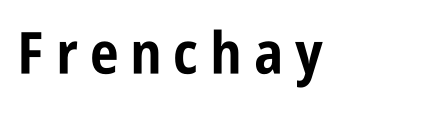
{"serif": "no", "italic": "no", "bold": "yes", "weight": "bold", "width": "condensed", "stroke_contrast": "low", "x_height": "large", "monospaced": "no", "underline": "no", "letter_spacing": "wide", "letter_spacing_em": 0.2, "glyph_px": 58}
